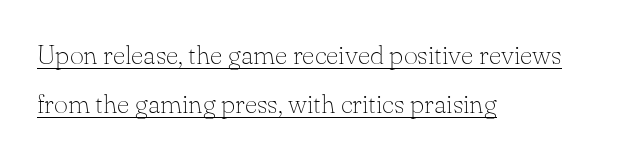
Q: Is the text bold? A: No.
Q: Is the text italic (slanted)? A: No, it is upright.
Q: Is the text underlined? A: Yes.
Q: How is the paragraph aligned? A: Left-aligned.
Q: Is the spacing between letters normal or unusually wide? A: Normal.
